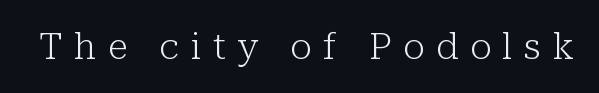
The image shows 36 px light serif type, upright; set unusually wide letter spacing (+0.33 em), not underlined; low stroke contrast and a medium x-height.
